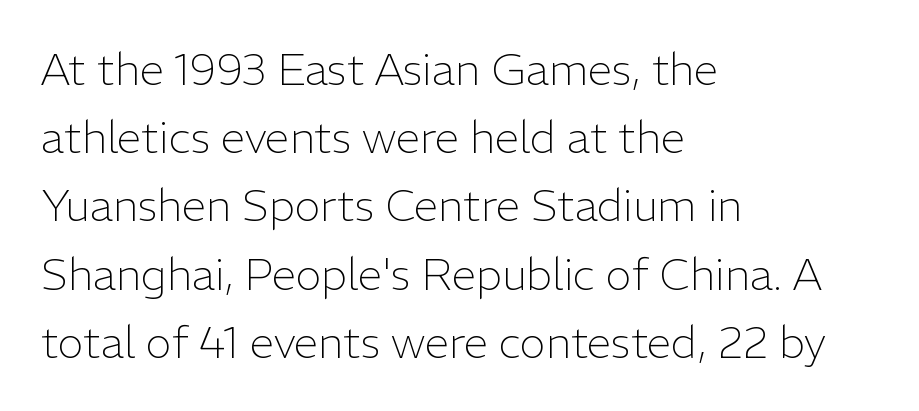
Q: Is the text bold? A: No.
Q: Is the text italic (slanted)? A: No, it is upright.
Q: Is the typeface a serif or a sans-serif typeface? A: Sans-serif.
Q: Is the text underlined? A: No.
Q: How is the paragraph aligned? A: Left-aligned.
Q: Is the spacing between letters normal or unusually wide? A: Normal.
Q: Is the spacing between lines tight, normal or loose? A: Normal.
Q: Width (condensed, normal, or wide)? A: Normal.
Q: Stroke contrast? A: Low.
Q: x-height? A: Medium.
Q: Monospaced? A: No.
